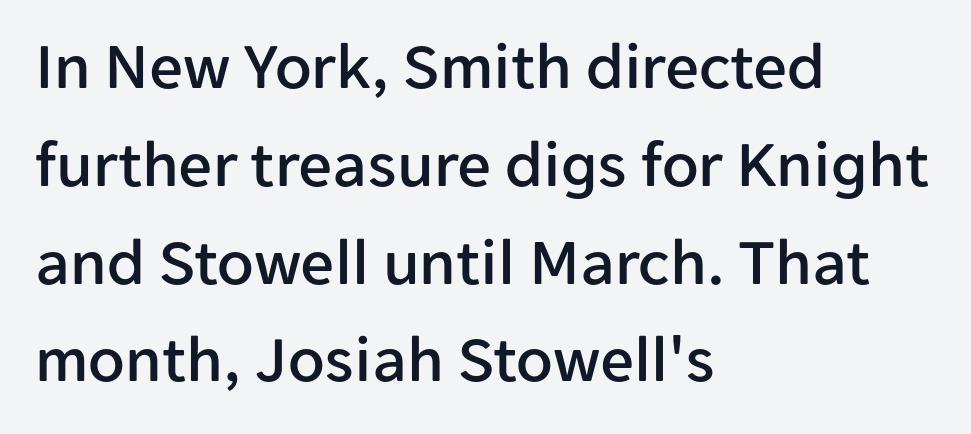
Check under the words: just untouched page. The compositor pushed each line to the left boundary. This sample keeps an unexceptional amount of space between lines. A typesetter would call this proportional, since set widths differ per character. If you drew a line through each stem, it would be perfectly vertical.
